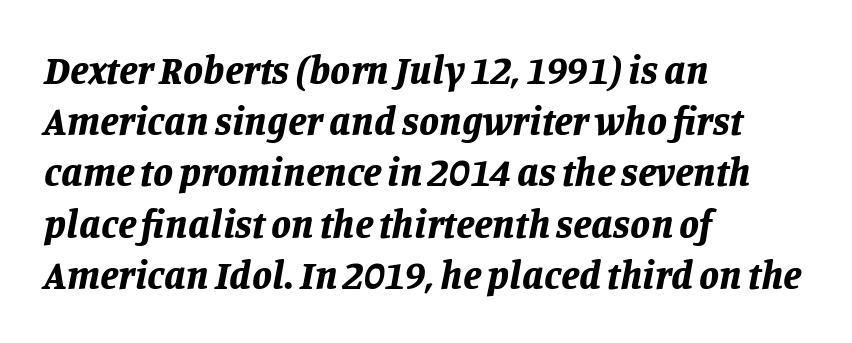
Q: Is the text bold? A: Yes.
Q: Is the text italic (slanted)? A: Yes, it leans right by about 11 degrees.
Q: Is the text underlined? A: No.
Q: How is the paragraph aligned? A: Left-aligned.
Q: Is the spacing between letters normal or unusually wide? A: Normal.
Q: Is the spacing between lines tight, normal or loose? A: Normal.
Q: Width (condensed, normal, or wide)? A: Normal.
Q: Stroke contrast? A: Low.
Q: x-height? A: Large.
Q: Monospaced? A: No.
